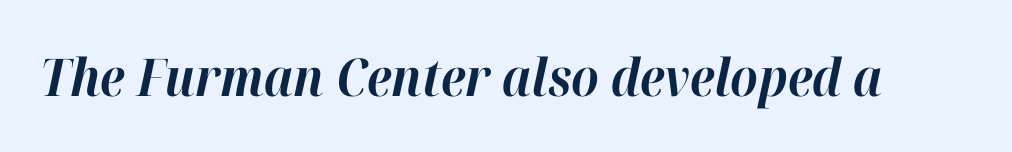
Q: Is the text bold? A: Yes.
Q: Is the text italic (slanted)? A: Yes, it leans right by about 12 degrees.
Q: Is the text underlined? A: No.
Q: Is the spacing between letters normal or unusually wide? A: Normal.
Q: Width (condensed, normal, or wide)? A: Normal.
Q: Stroke contrast? A: High.
Q: x-height? A: Medium.
Q: Monospaced? A: No.
